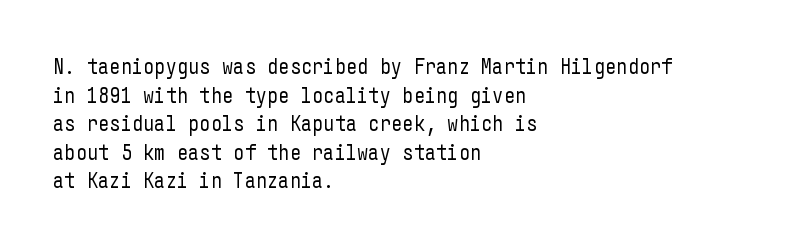
{"italic": "no", "bold": "no", "underline": "no", "align": "left", "line_spacing": "normal", "line_spacing_ratio": 1.3, "letter_spacing": "normal", "letter_spacing_em": 0.0, "glyph_px": 22}
